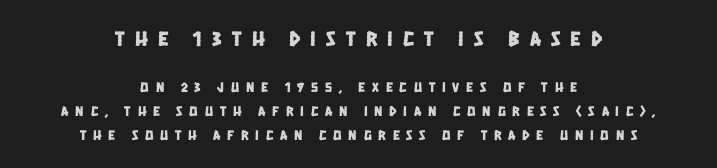
Does extra space separate the letters? Yes, quite a lot of it. Compare the two chunks: the upper has the greater cap height. Casual observation: everything's sitting right in the middle. Check the space under the baseline: it is left empty.
